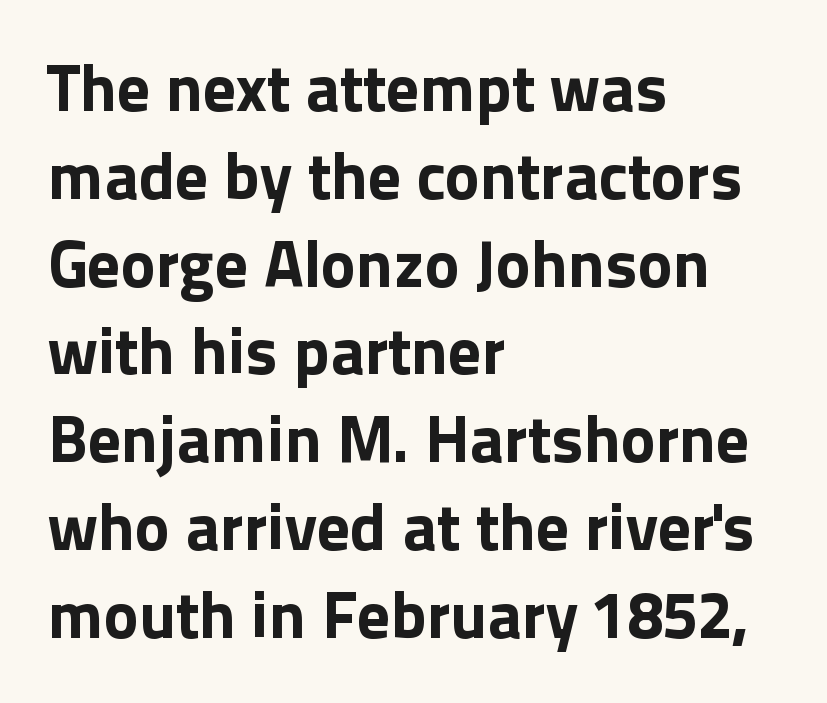
Q: Is the text bold? A: Yes.
Q: Is the text italic (slanted)? A: No, it is upright.
Q: Is the typeface a serif or a sans-serif typeface? A: Sans-serif.
Q: Is the text underlined? A: No.
Q: How is the paragraph aligned? A: Left-aligned.
Q: Is the spacing between letters normal or unusually wide? A: Normal.
Q: Is the spacing between lines tight, normal or loose? A: Normal.
Q: Width (condensed, normal, or wide)? A: Normal.
Q: x-height? A: Medium.
Q: Monospaced? A: No.
